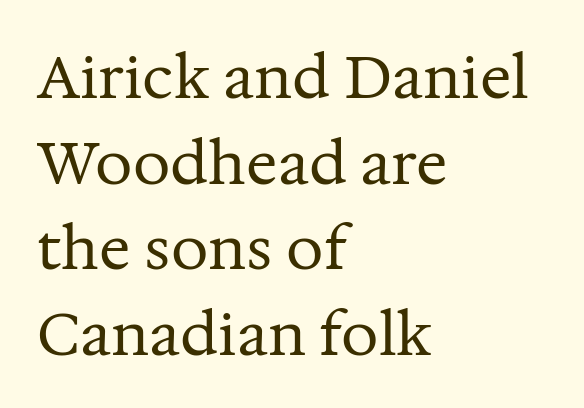
{"serif": "yes", "italic": "no", "bold": "no", "weight": "regular", "width": "normal", "stroke_contrast": "medium", "x_height": "medium", "monospaced": "no", "underline": "no", "align": "left", "line_spacing": "normal", "line_spacing_ratio": 1.45, "letter_spacing": "normal", "letter_spacing_em": 0.0, "glyph_px": 59}
